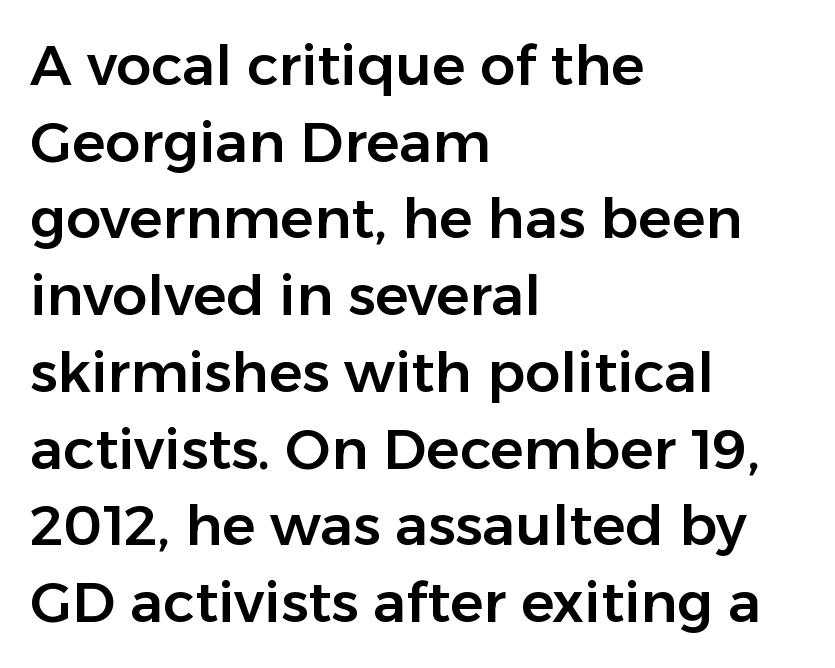
Horizontal bands of white between lines are of average thickness. Proportional: the letters do not fall into vertical columns. You can tell it's not italic because the verticals are truly vertical. Horizontally, the lines are justified to the leading edge only.
